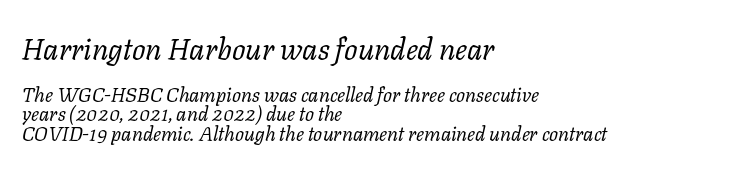
Caption: face not bold, strokes unweighted. The designer dialed line spacing down below the default. The rendering shows small feet on the letterforms — a serif design. Tall strokes in this sample are angled rather than plumb. Think of a printed novel: that variable character pitch is what you see here. Characters follow at the spacing the type designer built in.
